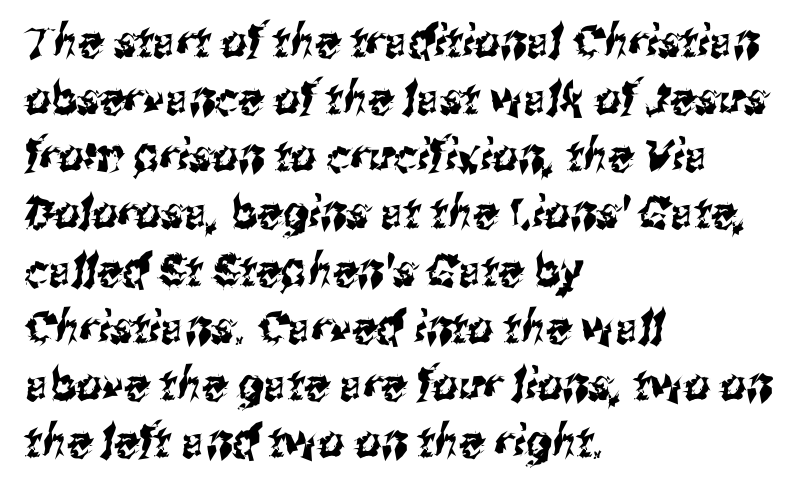
{"serif": "no", "width": "condensed", "stroke_contrast": "medium", "x_height": "medium", "monospaced": "no", "underline": "no", "align": "left", "line_spacing": "normal", "line_spacing_ratio": 1.27, "letter_spacing": "normal", "letter_spacing_em": 0.0, "glyph_px": 45}
